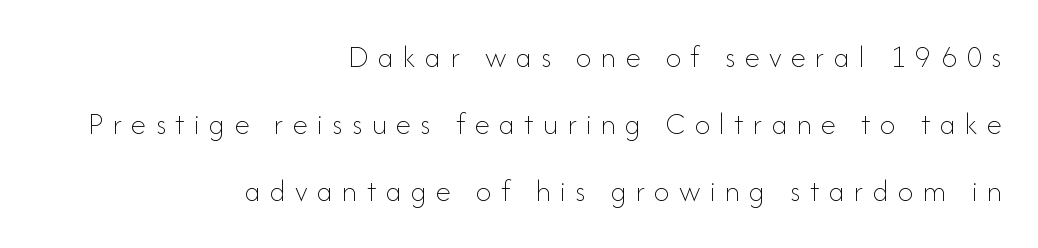
{"italic": "no", "bold": "no", "weight": "thin", "width": "normal", "stroke_contrast": "low", "x_height": "small", "monospaced": "no", "underline": "no", "align": "right", "line_spacing": "loose", "line_spacing_ratio": 2.16, "letter_spacing": "wide", "letter_spacing_em": 0.3, "glyph_px": 31}
